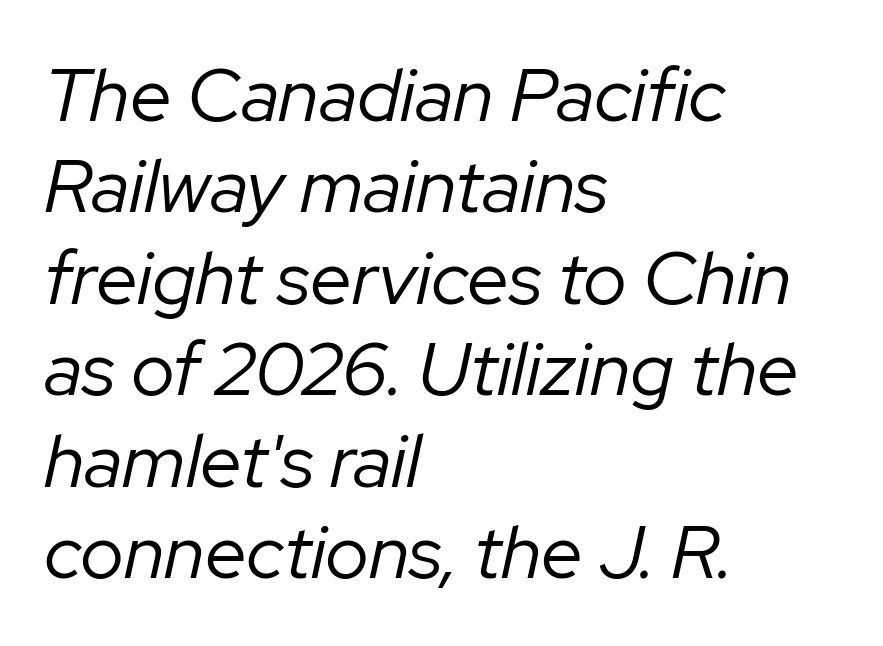
Q: Is the text bold? A: No.
Q: Is the text italic (slanted)? A: Yes, it leans right by about 12 degrees.
Q: Is the text underlined? A: No.
Q: How is the paragraph aligned? A: Left-aligned.
Q: Is the spacing between letters normal or unusually wide? A: Normal.
Q: Width (condensed, normal, or wide)? A: Normal.
Q: Stroke contrast? A: Low.
Q: x-height? A: Medium.
Q: Monospaced? A: No.
